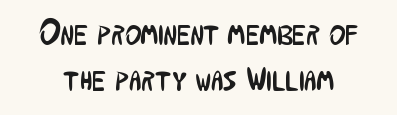
Q: Is the text bold? A: No.
Q: Is the text italic (slanted)? A: No, it is upright.
Q: Is the typeface a serif or a sans-serif typeface? A: Sans-serif.
Q: Is the text underlined? A: No.
Q: Is the spacing between letters normal or unusually wide? A: Normal.
Q: Is the spacing between lines tight, normal or loose? A: Normal.
Q: Width (condensed, normal, or wide)? A: Condensed.
Q: Stroke contrast? A: Low.
Q: x-height? A: Medium.
Q: Monospaced? A: No.
